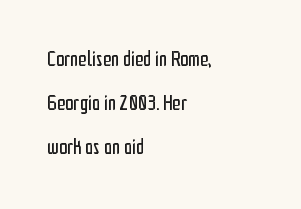
Bold? No — there's no thickening of the strokes. These lines stack with their left ends in a neat column. Underline: absent. The lettering stays uniformly vertical, giving the passage a roman look. Default kerning and tracking; the words read as compact shapes. The block of text is sparse from top to bottom, with ample space between rows.
